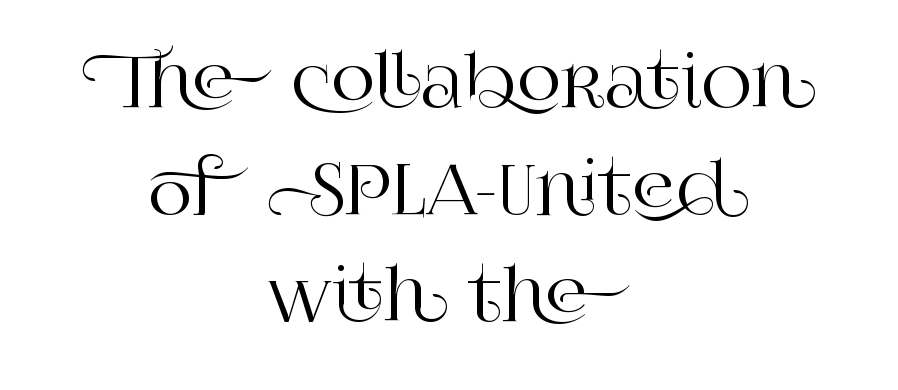
This is the regular roman posture of the typeface. Honestly, the row spacing looks completely unremarkable. Layout note: lines centered. Check under the words: just untouched page. I'd call this a serif setting — the letters wear small feet. Varying glyph widths throughout — classic text-font behaviour.
